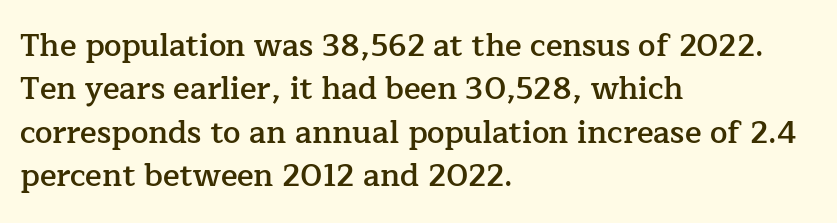
The image shows 31 px semibold serif type, upright; set left-aligned, normal line spacing (1.4x), normal letter spacing, not underlined; low stroke contrast and a medium x-height.
